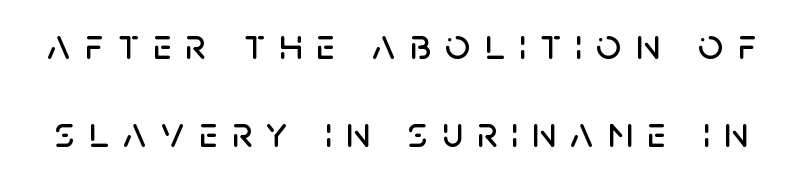
Think of a printed novel: that variable character pitch is what you see here. Bare-footed words on every line. These lines have a slow, spaced-out rhythm from letter to letter. How would I describe the line gaps? Wide and relaxed. You can tell from the bare stems that sans-serif type was used. Quick note: not italic, upright.
